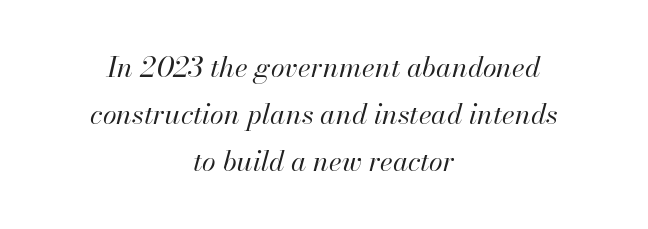
The image shows 28 px regular-weight type, italic (leaning right); set centered, normal line spacing (1.68x), normal letter spacing, not underlined; high stroke contrast and a small x-height.
